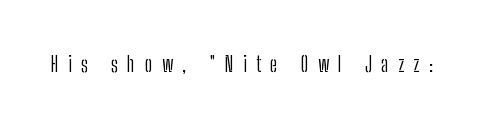
The image shows 21 px text type, upright; set unusually wide letter spacing (+0.45 em), not underlined.
